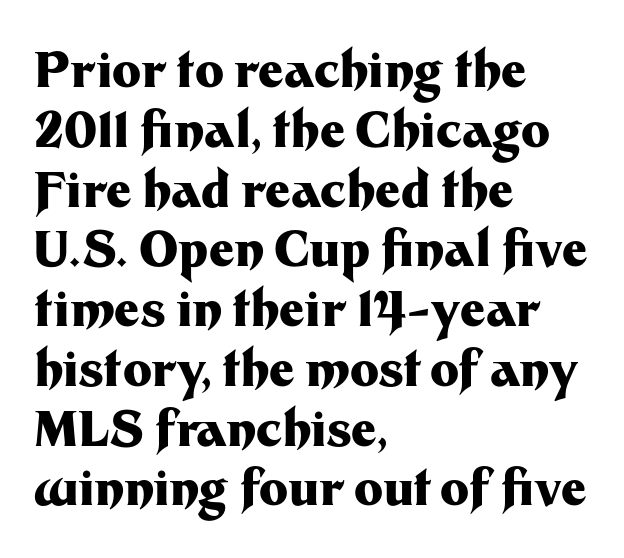
The image shows 49 px heavy sans-serif type, upright; set left-aligned, line spacing 1.22x, normal letter spacing, not underlined; medium stroke contrast and a medium x-height.
